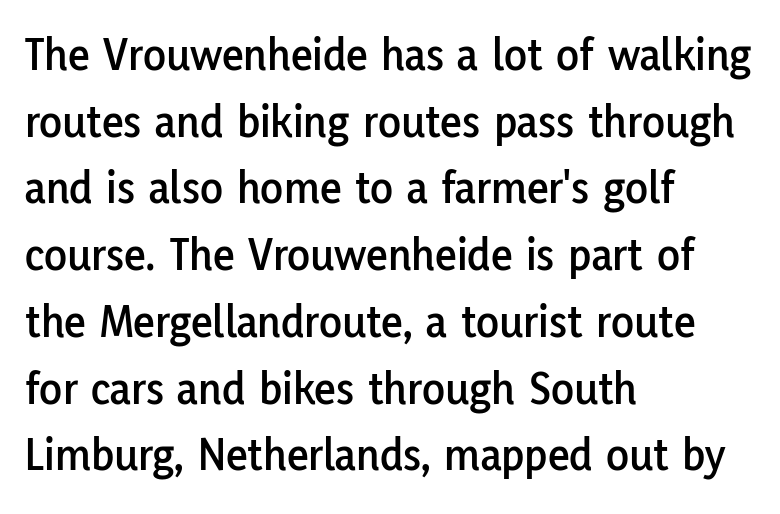
{"serif": "no", "italic": "no", "width": "normal", "stroke_contrast": "low", "x_height": "medium", "monospaced": "no", "underline": "no", "align": "left", "line_spacing": "normal", "line_spacing_ratio": 1.42, "letter_spacing": "normal", "letter_spacing_em": 0.0, "glyph_px": 47}
